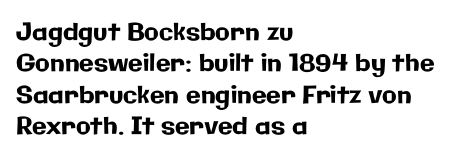
Q: Is the text italic (slanted)? A: No, it is upright.
Q: Is the text underlined? A: No.
Q: How is the paragraph aligned? A: Left-aligned.
Q: Is the spacing between letters normal or unusually wide? A: Normal.
Q: Is the spacing between lines tight, normal or loose? A: Normal.
